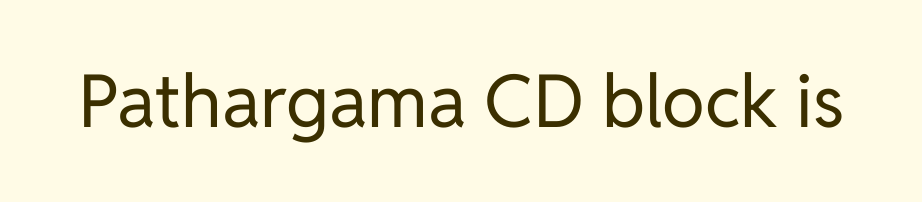
Notice how the stems are strictly vertical — no italics here. There is no visible air inserted between adjacent glyphs. Look at the bottom of the vertical strokes: they stop flat, with no serifs. The font is comparable to plain body text, perhaps lighter. Anything drawn beneath the words? Only blank space.
